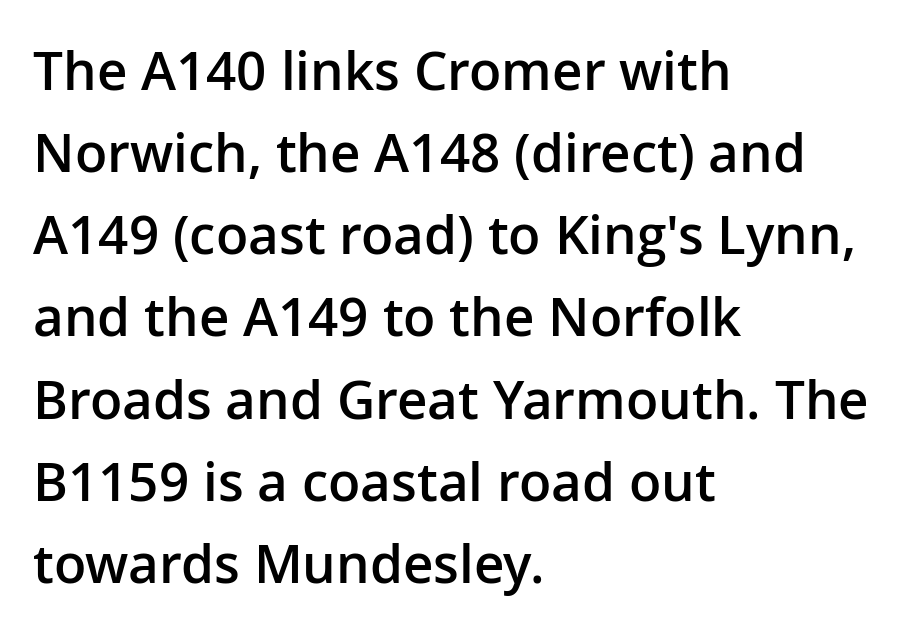
The image shows 53 px semibold sans-serif type, upright; set left-aligned, normal line spacing (1.55x), normal letter spacing, not underlined; low stroke contrast and a medium x-height.
